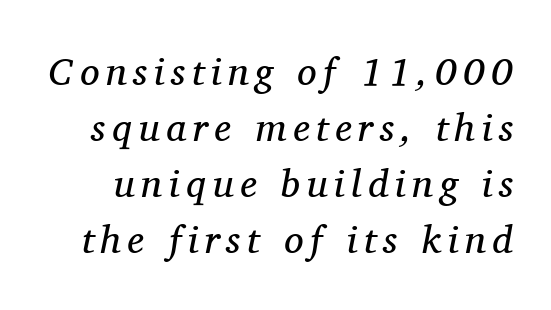
The image shows 39 px regular-weight serif type, italic (leaning right); set normal line spacing (1.44x), not underlined; medium stroke contrast and a medium x-height.
